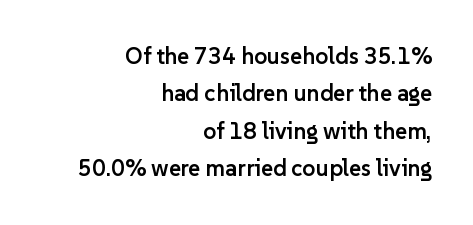
{"italic": "no", "bold": "semi", "underline": "no", "align": "right", "line_spacing": "normal", "line_spacing_ratio": 1.63, "letter_spacing": "normal", "letter_spacing_em": 0.0, "glyph_px": 23}
